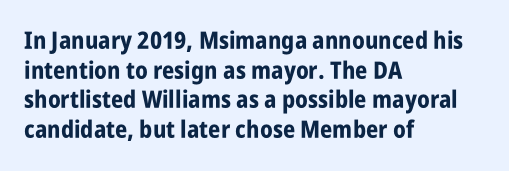
The image shows 24 px bold type, upright; set left-aligned, line spacing 1.23x, normal letter spacing, not underlined.
